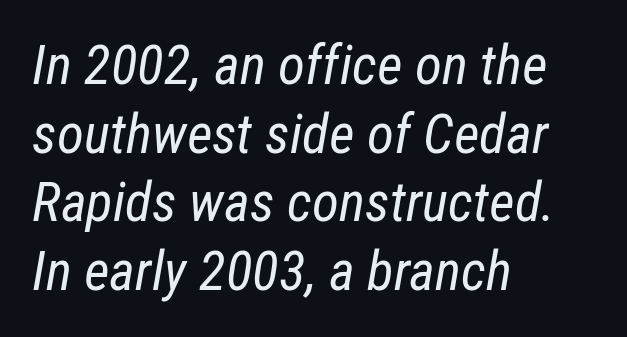
The image shows 55 px regular-weight, condensed type, italic (leaning right); set left-aligned, normal line spacing (1.25x), normal letter spacing, not underlined; low stroke contrast and a medium x-height.
